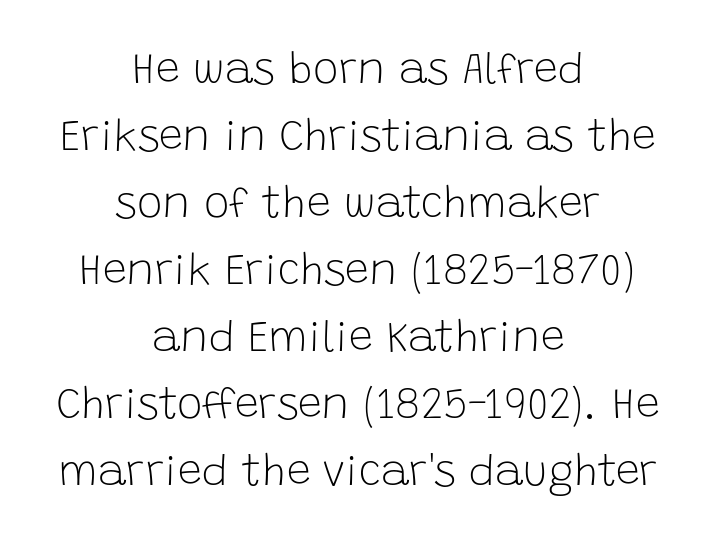
The rag falls on both sides of this text block equally. The line-height multiplier appears to be the usual default. Rule under the text: the space is simply empty. Counters stay open thanks to moderate or lighter strokes. These lines are composed in type without serifs.
